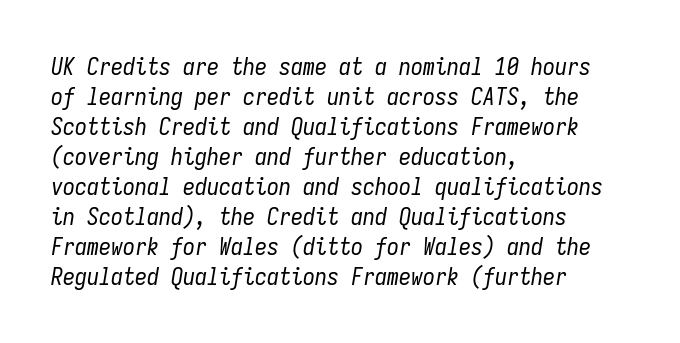
{"italic": "yes", "lean": "right", "slant_degrees": 9, "bold": "no", "underline": "no", "align": "left", "line_spacing": "normal", "line_spacing_ratio": 1.25, "letter_spacing": "normal", "letter_spacing_em": 0.0, "glyph_px": 24}
